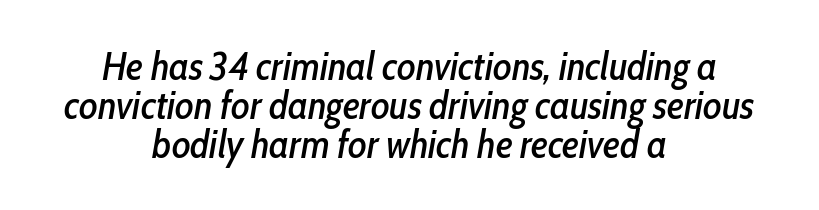
Baseline-to-baseline distance is barely more than the letter height. The words here are not underlined. Centered paragraph, ragged on both sides. Spacing verdict: proportional, widths tailored to each character. Words appear dense and cohesive because spacing is normal. The axis of the letterforms is tilted away from vertical.
